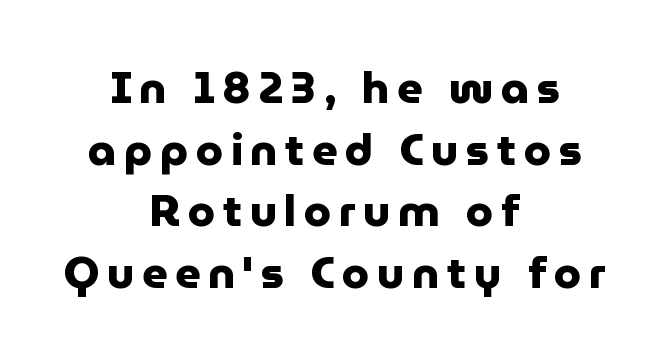
The image shows 44 px heavy sans-serif type, upright; set centered, normal line spacing (1.4x), not underlined; low stroke contrast and a medium x-height.
